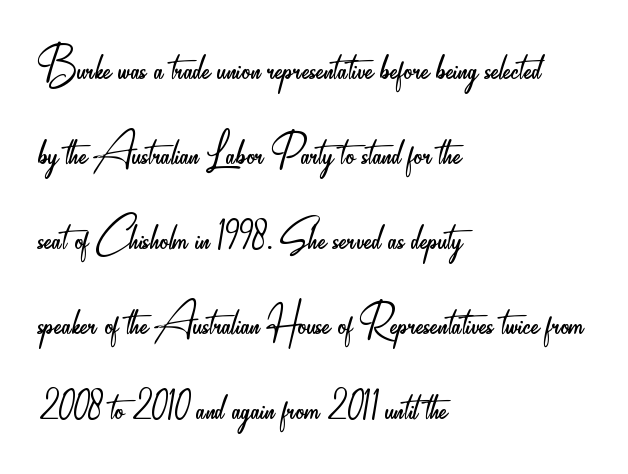
{"serif": "no", "bold": "no", "weight": "light", "width": "condensed", "stroke_contrast": "low", "x_height": "small", "monospaced": "no", "underline": "no", "align": "left", "line_spacing": "normal", "line_spacing_ratio": 1.52, "letter_spacing": "normal", "letter_spacing_em": 0.0, "glyph_px": 56}
